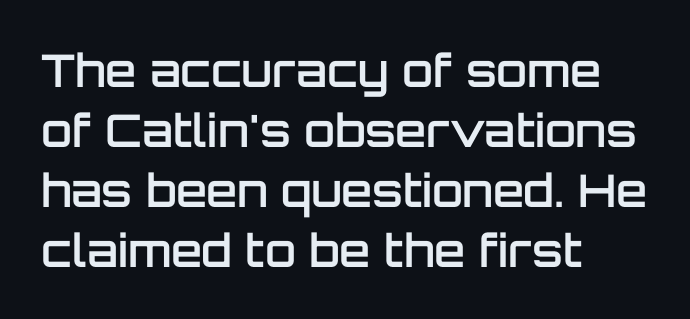
Rendered with straight, roman letterforms. Look at the stroke-to-counter ratio: somewhat heavy, a semibold. The passage shown stacks its lines at a standard gap. Check under the words: just untouched page. Tracking here is standard; glyphs follow each other at the usual distance. These lines are rendered in a variable-pitch font.
